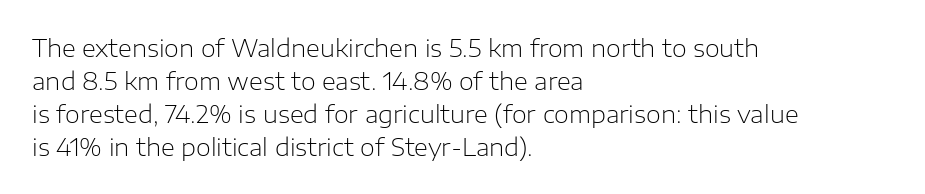
Q: Is the text bold? A: No.
Q: Is the text italic (slanted)? A: No, it is upright.
Q: Is the text underlined? A: No.
Q: How is the paragraph aligned? A: Left-aligned.
Q: Is the spacing between letters normal or unusually wide? A: Normal.
Q: Is the spacing between lines tight, normal or loose? A: Normal.
